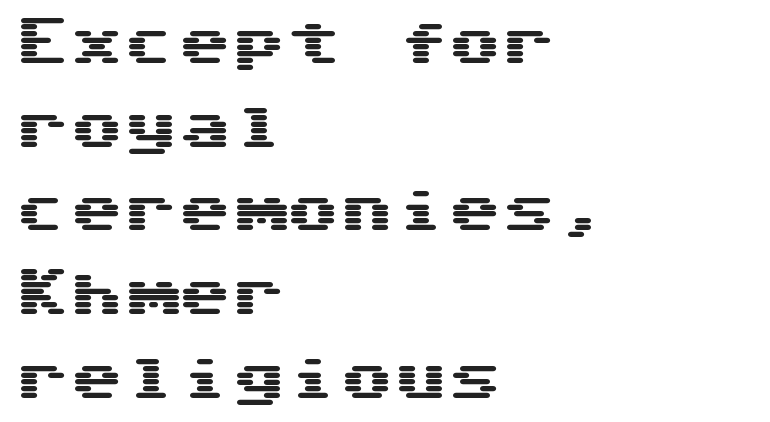
The image shows 54 px wide sans-serif type, upright; set left-aligned, normal line spacing (1.55x), normal letter spacing, not underlined; medium stroke contrast and a medium x-height.
